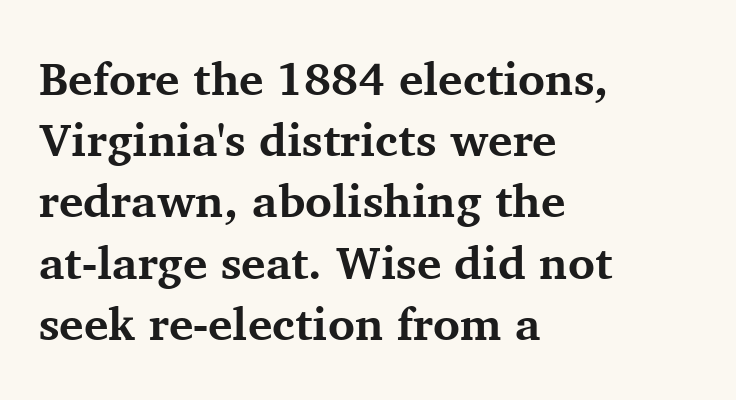
The image shows 46 px bold serif type, upright; set left-aligned, normal line spacing (1.33x), normal letter spacing, not underlined; medium stroke contrast and a medium x-height.
